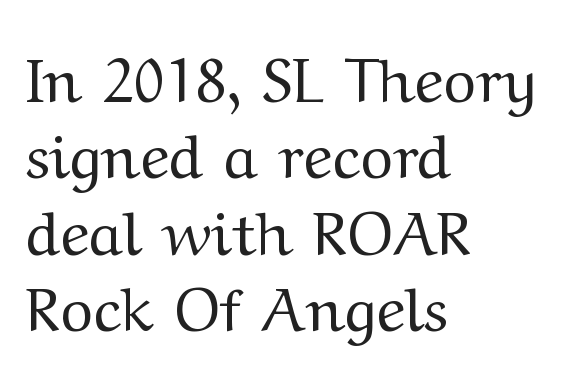
Q: Is the text bold? A: No.
Q: Is the text italic (slanted)? A: No, it is upright.
Q: Is the typeface a serif or a sans-serif typeface? A: Serif.
Q: Is the text underlined? A: No.
Q: How is the paragraph aligned? A: Left-aligned.
Q: Is the spacing between letters normal or unusually wide? A: Normal.
Q: Width (condensed, normal, or wide)? A: Wide.
Q: Stroke contrast? A: Medium.
Q: x-height? A: Medium.
Q: Monospaced? A: No.
